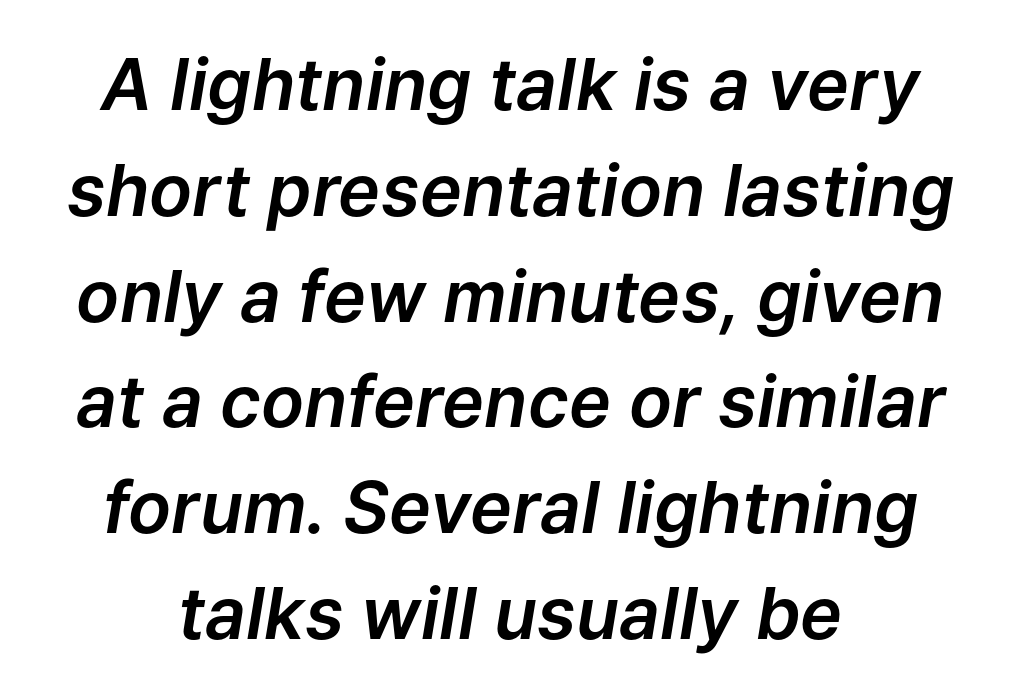
Q: Is the text italic (slanted)? A: Yes, it leans right by about 9 degrees.
Q: Is the text underlined? A: No.
Q: Is the spacing between letters normal or unusually wide? A: Normal.
Q: Is the spacing between lines tight, normal or loose? A: Normal.
Q: Width (condensed, normal, or wide)? A: Normal.
Q: Stroke contrast? A: Low.
Q: x-height? A: Medium.
Q: Monospaced? A: No.
